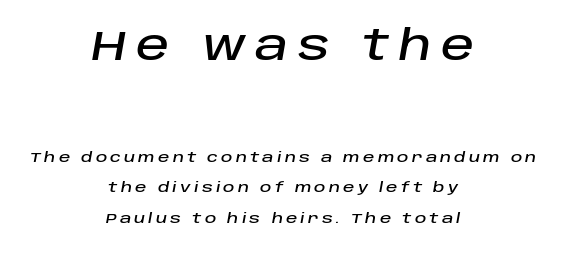
Q: Is the text italic (slanted)? A: Yes, it leans right by about 10 degrees.
Q: Is the text underlined? A: No.
Q: How is the paragraph aligned? A: Centered.
Q: Is the spacing between letters normal or unusually wide? A: Unusually wide.
Q: Is the spacing between lines tight, normal or loose? A: Loose.
Q: Which block of text is set in a larger size, the first (top) or the second (bottom)? A: The first (top) one.
Q: Width (condensed, normal, or wide)? A: Normal.
Q: Stroke contrast? A: Low.
Q: x-height? A: Large.
Q: Monospaced? A: No.
